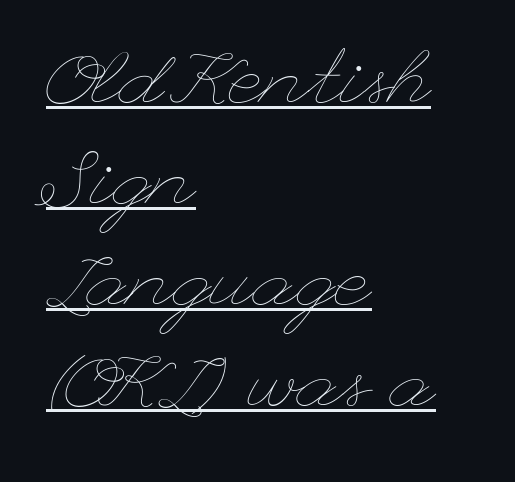
Q: Is the text bold? A: No.
Q: Is the text italic (slanted)? A: Yes.
Q: Is the text underlined? A: Yes.
Q: How is the paragraph aligned? A: Left-aligned.
Q: Is the spacing between letters normal or unusually wide? A: Normal.
Q: Is the spacing between lines tight, normal or loose? A: Normal.
Q: Width (condensed, normal, or wide)? A: Wide.
Q: Stroke contrast? A: Low.
Q: x-height? A: Small.
